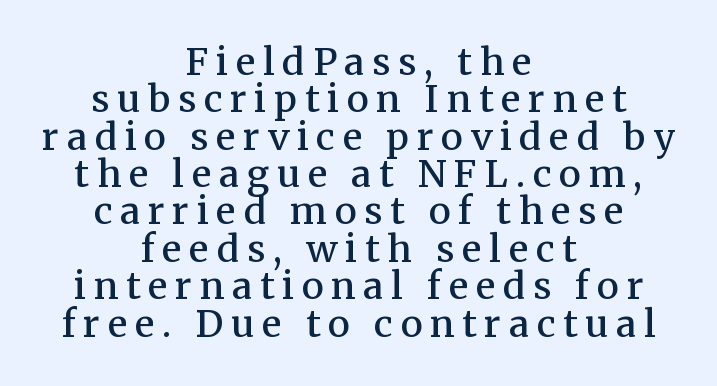
The image shows 37 px semibold serif type, upright; set centered, tight line spacing (1.01x), unusually wide letter spacing (+0.21 em), not underlined; medium stroke contrast and a medium x-height.
